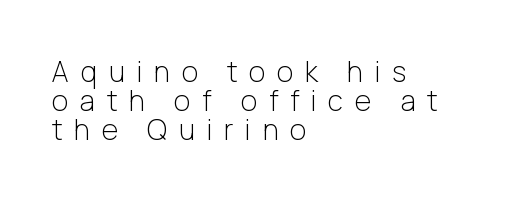
Q: Is the text bold? A: No.
Q: Is the text italic (slanted)? A: No, it is upright.
Q: Is the typeface a serif or a sans-serif typeface? A: Sans-serif.
Q: Is the text underlined? A: No.
Q: How is the paragraph aligned? A: Left-aligned.
Q: Is the spacing between letters normal or unusually wide? A: Unusually wide.
Q: Is the spacing between lines tight, normal or loose? A: Tight.
Q: Width (condensed, normal, or wide)? A: Normal.
Q: Stroke contrast? A: Low.
Q: x-height? A: Medium.
Q: Monospaced? A: No.
